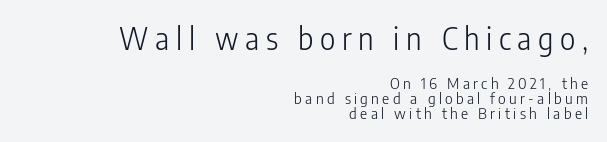
{"serif": "no", "italic": "no", "bold": "no", "weight": "light", "width": "condensed", "stroke_contrast": "low", "x_height": "medium", "monospaced": "no", "underline": "no", "align": "right", "line_spacing": "tight", "line_spacing_ratio": 1.0, "letter_spacing": "wide", "letter_spacing_em": 0.22, "larger_block": "first", "size_ratio": 2.0, "glyph_px": 30}
